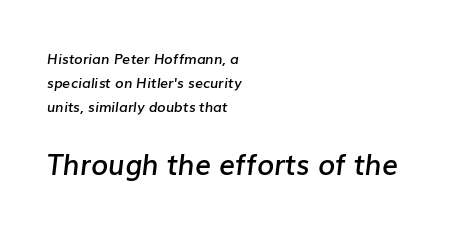
The image shows 28 px semibold type, italic (leaning right); set left-aligned, line spacing 1.73x, normal letter spacing, not underlined; the second (bottom) block is 2.0x larger; low stroke contrast and a medium x-height.
